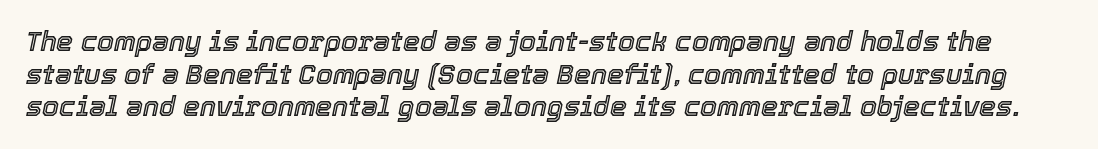
Q: Is the text italic (slanted)? A: Yes, it leans right by about 12 degrees.
Q: Is the text underlined? A: No.
Q: Is the spacing between letters normal or unusually wide? A: Normal.
